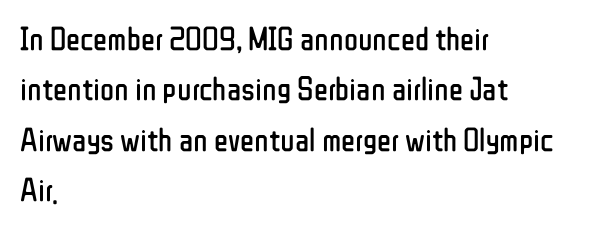
Quick note: interline space is typical. Do the letters lean? They stand straight. Font category for this specimen: sans-serif. You could not count columns in this text — the font is proportionally spaced. Visually the block forms a straight wall on the left and a jagged coastline on the right. A bare baseline throughout the passage.
